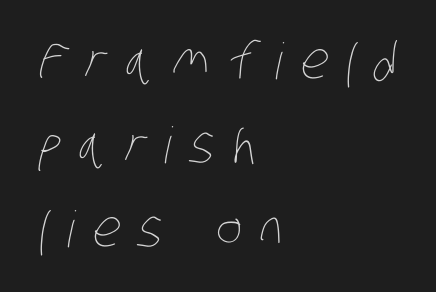
The image shows 50 px thin, condensed type; set left-aligned, normal line spacing (1.68x), unusually wide letter spacing (+0.37 em), not underlined; low stroke contrast and a large x-height.
